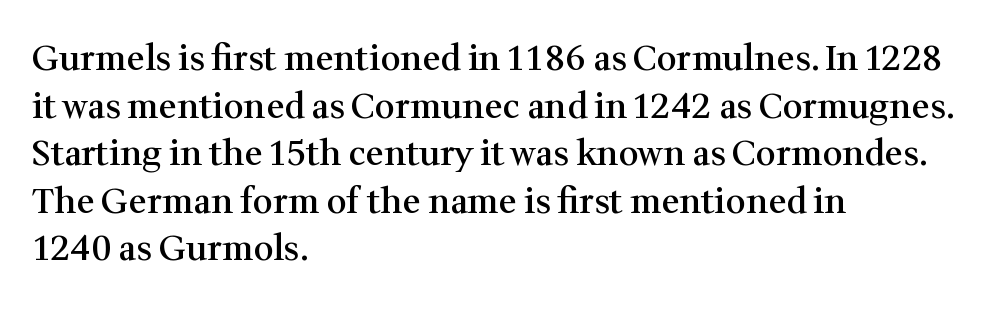
{"serif": "yes", "italic": "no", "bold": "semi", "weight": "semibold", "width": "normal", "stroke_contrast": "medium", "x_height": "medium", "monospaced": "no", "underline": "no", "align": "left", "line_spacing": "normal", "line_spacing_ratio": 1.36, "letter_spacing": "normal", "letter_spacing_em": 0.0, "glyph_px": 35}
